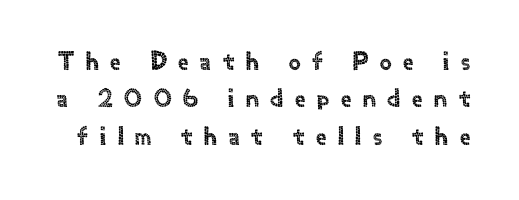
{"italic": "no", "underline": "no", "line_spacing": "normal", "line_spacing_ratio": 1.44, "letter_spacing": "wide", "letter_spacing_em": 0.45, "glyph_px": 26}
